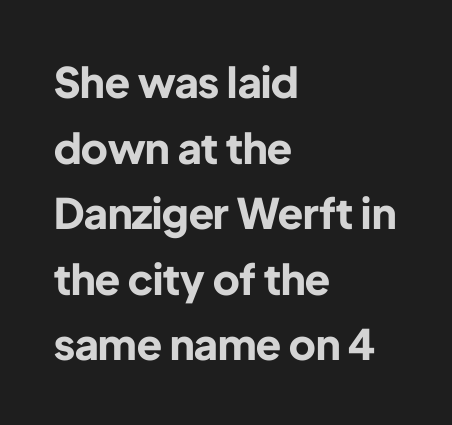
Q: Is the text bold? A: Yes.
Q: Is the text italic (slanted)? A: No, it is upright.
Q: Is the typeface a serif or a sans-serif typeface? A: Sans-serif.
Q: Is the text underlined? A: No.
Q: How is the paragraph aligned? A: Left-aligned.
Q: Is the spacing between letters normal or unusually wide? A: Normal.
Q: Is the spacing between lines tight, normal or loose? A: Normal.
Q: Width (condensed, normal, or wide)? A: Normal.
Q: Stroke contrast? A: Low.
Q: x-height? A: Medium.
Q: Monospaced? A: No.
